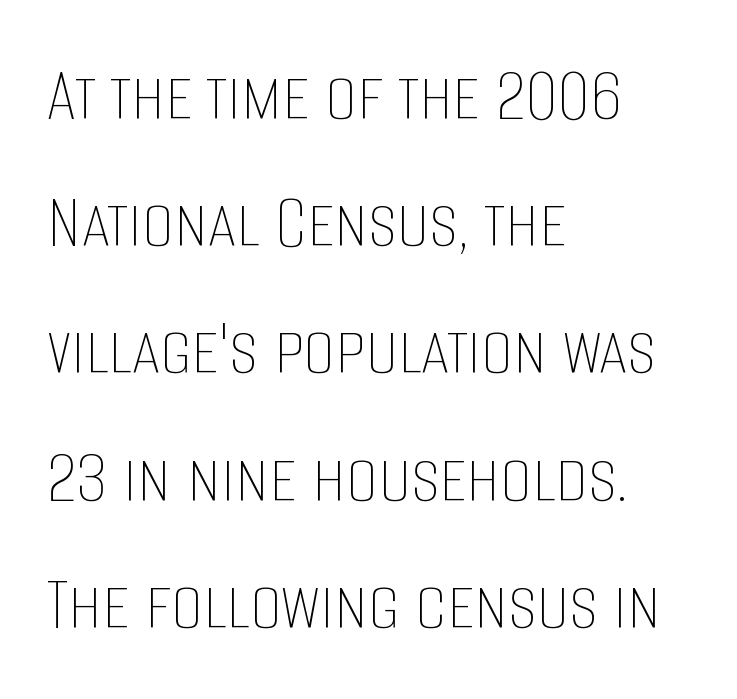
The passage shown stacks its lines at a standard gap. The string is rendered with underlining switched off. The ragged edge is on the right, which tells us the setting is flush left. The strokes carry an ordinary text weight at most. These lines are rendered in a variable-pitch font.
